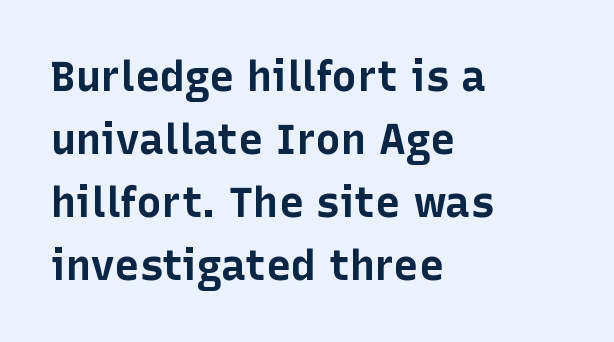
{"serif": "no", "italic": "no", "bold": "yes", "weight": "bold", "width": "normal", "stroke_contrast": "low", "x_height": "medium", "monospaced": "no", "underline": "no", "align": "left", "line_spacing": "normal", "line_spacing_ratio": 1.5, "letter_spacing": "normal", "letter_spacing_em": 0.0, "glyph_px": 42}
